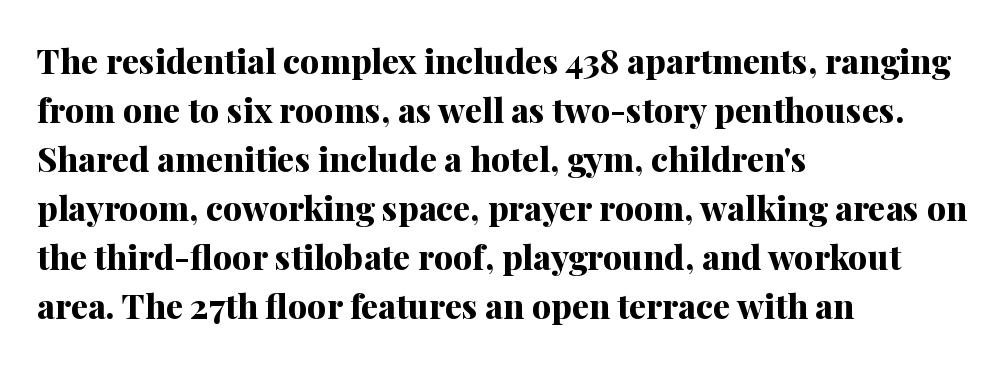
Q: Is the text bold? A: Yes.
Q: Is the text italic (slanted)? A: No, it is upright.
Q: Is the typeface a serif or a sans-serif typeface? A: Serif.
Q: Is the text underlined? A: No.
Q: How is the paragraph aligned? A: Left-aligned.
Q: Is the spacing between letters normal or unusually wide? A: Normal.
Q: Is the spacing between lines tight, normal or loose? A: Normal.
Q: Width (condensed, normal, or wide)? A: Normal.
Q: Stroke contrast? A: Medium.
Q: x-height? A: Medium.
Q: Monospaced? A: No.
